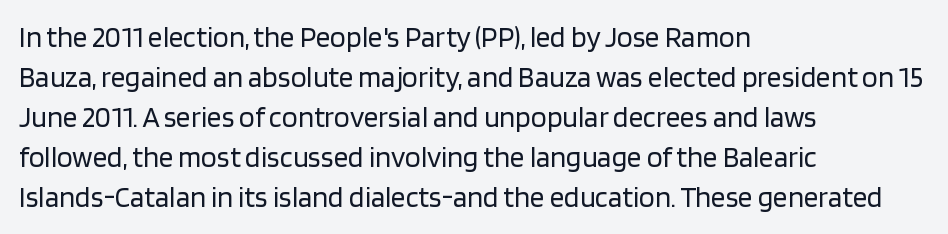
The image shows 29 px regular-weight sans-serif type, upright; set left-aligned, normal line spacing (1.38x), normal letter spacing, not underlined; low stroke contrast and a large x-height.
